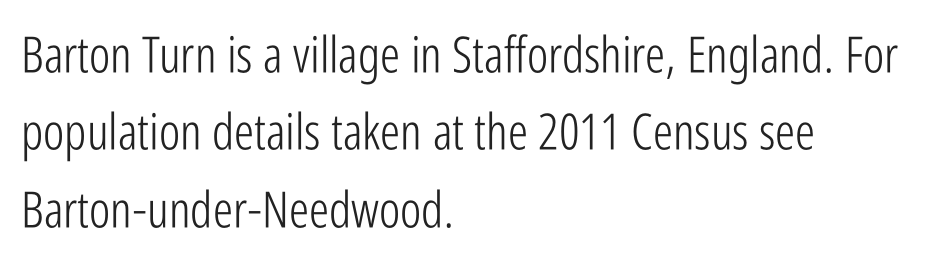
The letters advance in unequal steps, a hallmark of proportional type. Every stem runs plumb, perpendicular to the baseline. Each stroke keeps to a modest, everyday thickness or less. Type without underlining.
